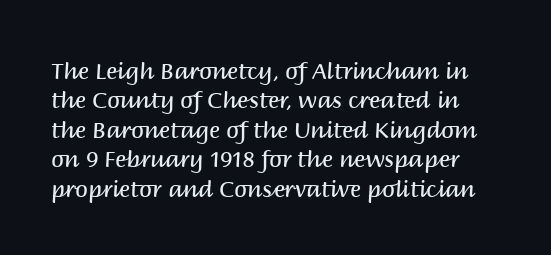
The image shows 23 px text type; set normal line spacing (1.28x), normal letter spacing, not underlined.
